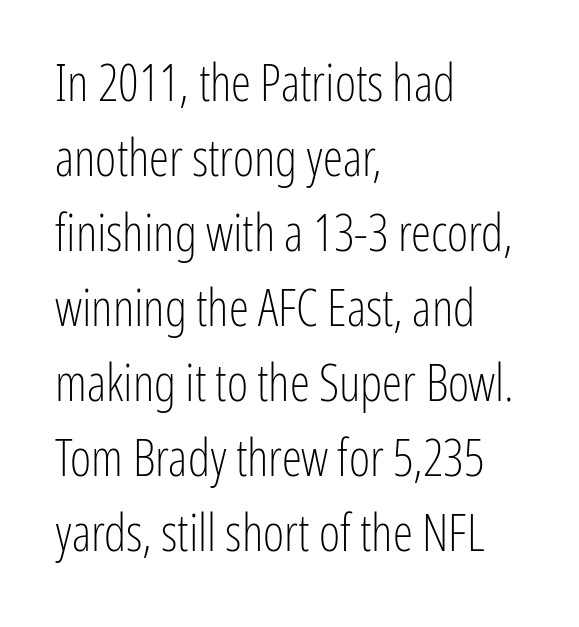
The image shows 51 px light, condensed sans-serif type, upright; set left-aligned, normal line spacing (1.47x), normal letter spacing, not underlined; low stroke contrast and a medium x-height.
